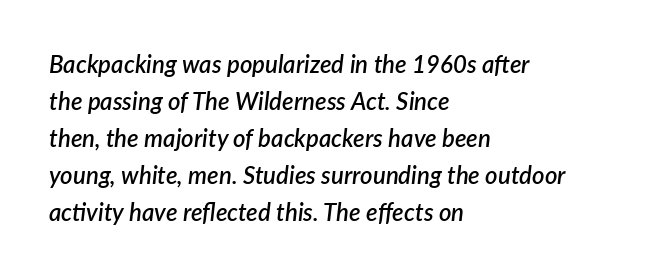
The image shows 24 px text type, italic (leaning right); set left-aligned, normal line spacing (1.54x), normal letter spacing, not underlined.
